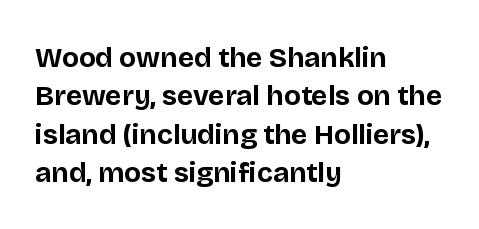
Q: Is the text bold? A: Yes.
Q: Is the text italic (slanted)? A: No, it is upright.
Q: Is the typeface a serif or a sans-serif typeface? A: Sans-serif.
Q: Is the text underlined? A: No.
Q: How is the paragraph aligned? A: Left-aligned.
Q: Is the spacing between letters normal or unusually wide? A: Normal.
Q: Is the spacing between lines tight, normal or loose? A: Normal.
Q: Width (condensed, normal, or wide)? A: Normal.
Q: Stroke contrast? A: Low.
Q: x-height? A: Large.
Q: Monospaced? A: No.
